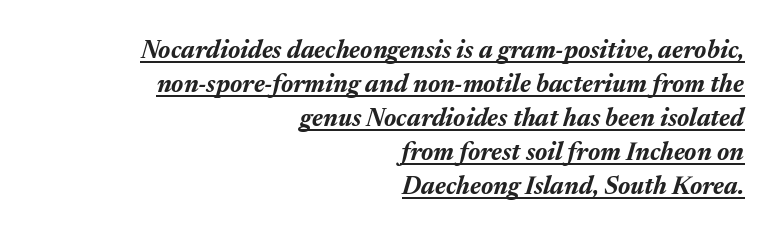
Characters follow at the spacing the type designer built in. Teacher's note: observe the even right margin — that is flush-right alignment. Observe the lean: these are italic letterforms. The line-height multiplier appears to be the usual default. Students, this is bold: see how much ink each stroke carries.
